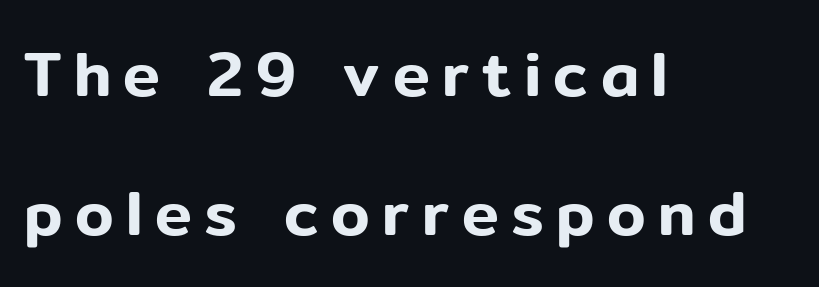
Q: Is the text italic (slanted)? A: No, it is upright.
Q: Is the typeface a serif or a sans-serif typeface? A: Sans-serif.
Q: Is the text underlined? A: No.
Q: How is the paragraph aligned? A: Left-aligned.
Q: Is the spacing between letters normal or unusually wide? A: Unusually wide.
Q: Is the spacing between lines tight, normal or loose? A: Loose.
Q: Width (condensed, normal, or wide)? A: Normal.
Q: Stroke contrast? A: Low.
Q: x-height? A: Medium.
Q: Monospaced? A: No.
